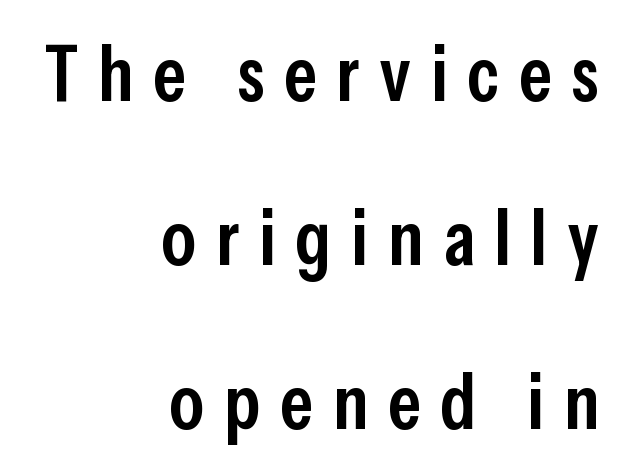
The image shows 78 px semibold, condensed sans-serif type, upright; set right-aligned, loose line spacing (2.1x), unusually wide letter spacing (+0.25 em), not underlined; low stroke contrast and a medium x-height.
